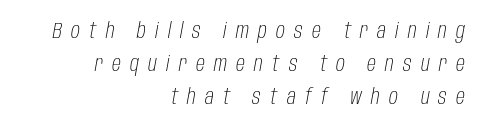
{"italic": "yes", "lean": "right", "slant_degrees": 10, "bold": "no", "underline": "no", "align": "right", "line_spacing": "normal", "line_spacing_ratio": 1.49, "letter_spacing": "wide", "letter_spacing_em": 0.42, "glyph_px": 22}
